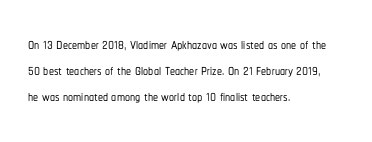
{"italic": "no", "underline": "no", "align": "left", "line_spacing": "normal", "line_spacing_ratio": 1.3, "letter_spacing": "normal", "letter_spacing_em": 0.0, "glyph_px": 20}
